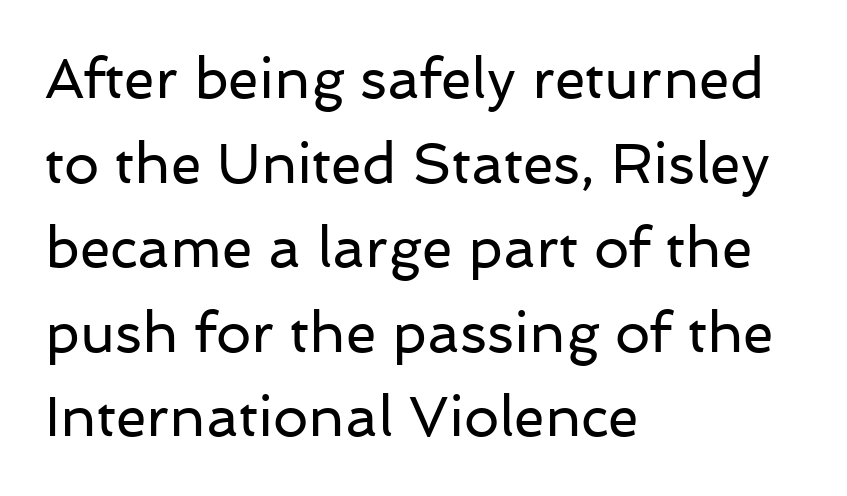
No italicization has been applied; the sample stays upright. Vertically, the passage feels balanced, rows spaced as you'd expect. Notice how the passage keeps a crisp vertical edge on the left only. Beneath every word, the page is bare.
